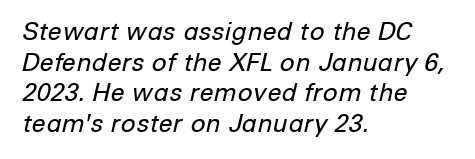
The image shows 25 px text type, italic (leaning right); set left-aligned, line spacing 1.23x, normal letter spacing, not underlined.
